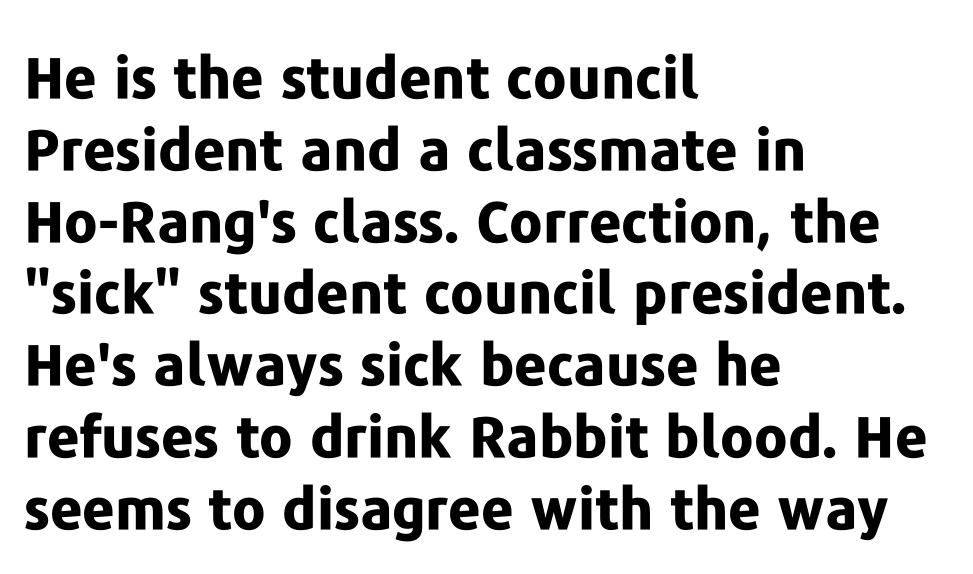
Q: Is the text bold? A: Yes.
Q: Is the text italic (slanted)? A: No, it is upright.
Q: Is the typeface a serif or a sans-serif typeface? A: Sans-serif.
Q: Is the text underlined? A: No.
Q: How is the paragraph aligned? A: Left-aligned.
Q: Is the spacing between letters normal or unusually wide? A: Normal.
Q: Is the spacing between lines tight, normal or loose? A: Normal.
Q: Width (condensed, normal, or wide)? A: Normal.
Q: Stroke contrast? A: Low.
Q: x-height? A: Medium.
Q: Monospaced? A: No.
